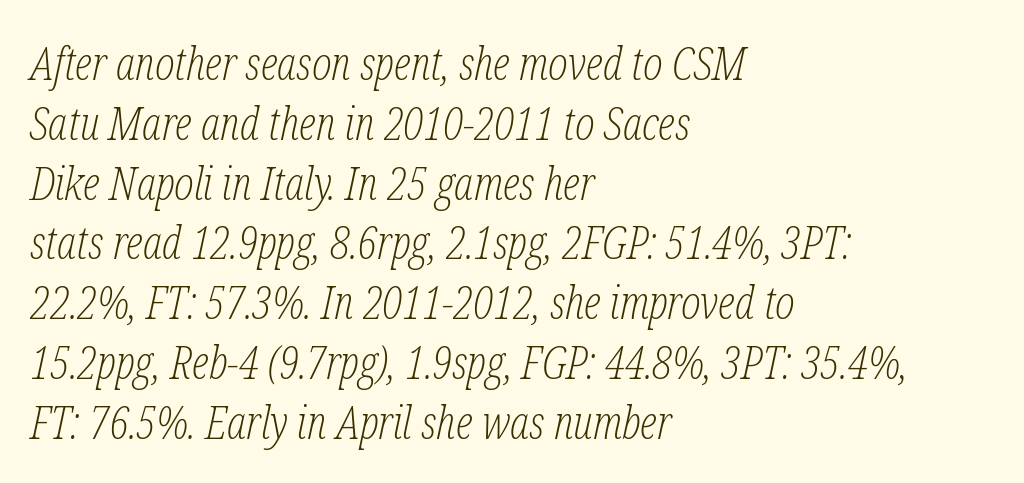
The typesetting does not lean heavy: it is not bold. Tracking here is standard; glyphs follow each other at the usual distance. Plain, unruled lines of type. Font category for this specimen: serif. Leading matches the norm, producing a regular column. Slanted lettering throughout.
